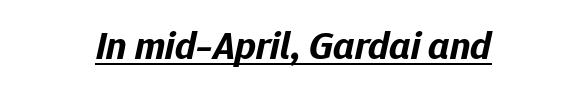
The image shows 40 px bold type, italic (leaning right); set normal letter spacing, underlined; low stroke contrast and a medium x-height.
